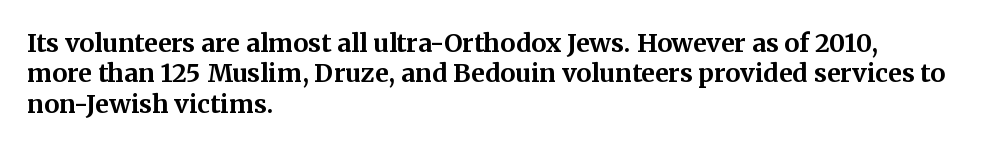
Each line starts at the same left margin while the right side varies. Words appear dense and cohesive because spacing is normal. What weight is shown? A full bold with thick strokes. Nope, not italic — everything's standing straight.
